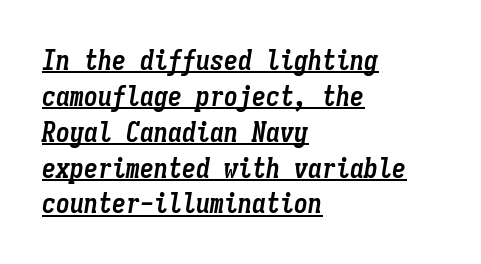
Would a proofreader flag this as italicized? Yes. Every character here occupies the same horizontal width, giving the sample a typewriter-like rhythm. Regular leading. The words here are underlined. Horizontal alignment here is leftward, the default for most running prose.
